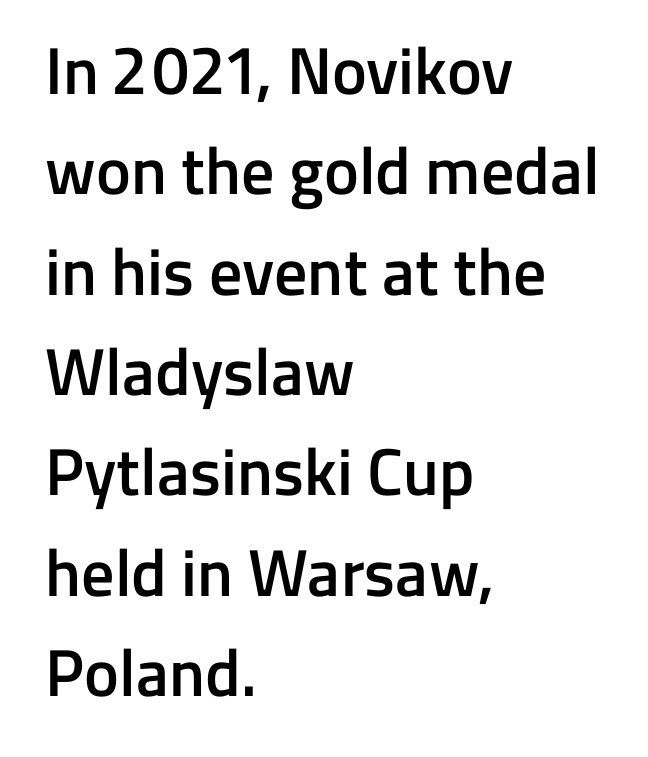
Q: Is the text bold? A: Semi-bold.
Q: Is the text italic (slanted)? A: No, it is upright.
Q: Is the typeface a serif or a sans-serif typeface? A: Sans-serif.
Q: Is the text underlined? A: No.
Q: How is the paragraph aligned? A: Left-aligned.
Q: Is the spacing between letters normal or unusually wide? A: Normal.
Q: Is the spacing between lines tight, normal or loose? A: Normal.
Q: Width (condensed, normal, or wide)? A: Normal.
Q: Stroke contrast? A: Low.
Q: x-height? A: Medium.
Q: Monospaced? A: No.
